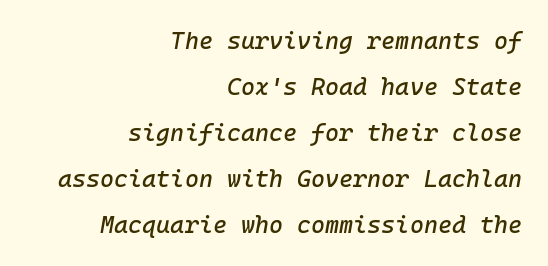
Is the type slanted? Yes — the strokes lean at a clear angle. A typesetter would call this zero additional tracking. Reading down the column, the eye jumps a long way to each next line. All the whitespace from short lines collects on the left.
